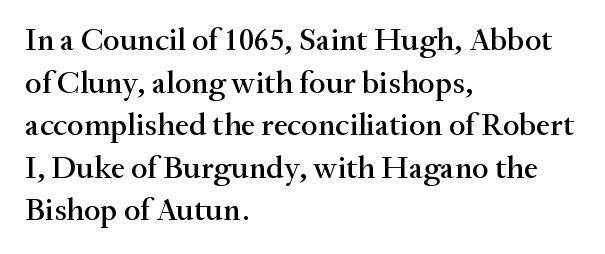
Q: Is the text italic (slanted)? A: No, it is upright.
Q: Is the typeface a serif or a sans-serif typeface? A: Serif.
Q: Is the text underlined? A: No.
Q: How is the paragraph aligned? A: Left-aligned.
Q: Is the spacing between letters normal or unusually wide? A: Normal.
Q: Is the spacing between lines tight, normal or loose? A: Normal.
Q: Width (condensed, normal, or wide)? A: Normal.
Q: Stroke contrast? A: Medium.
Q: x-height? A: Small.
Q: Monospaced? A: No.
